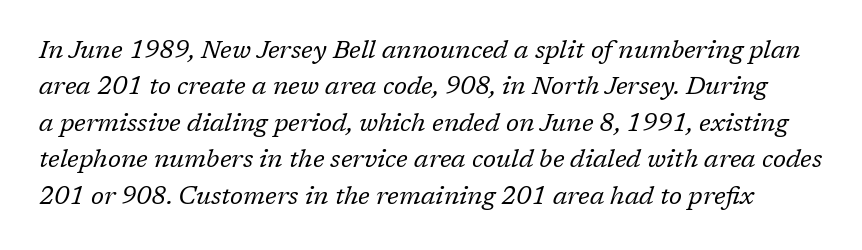
These lines sit exactly where default settings would place them. The rendering keeps characters at their native spacing. Nobody drew a line under any word here. The font sits on the lighter half of the weight spectrum, regular included.
